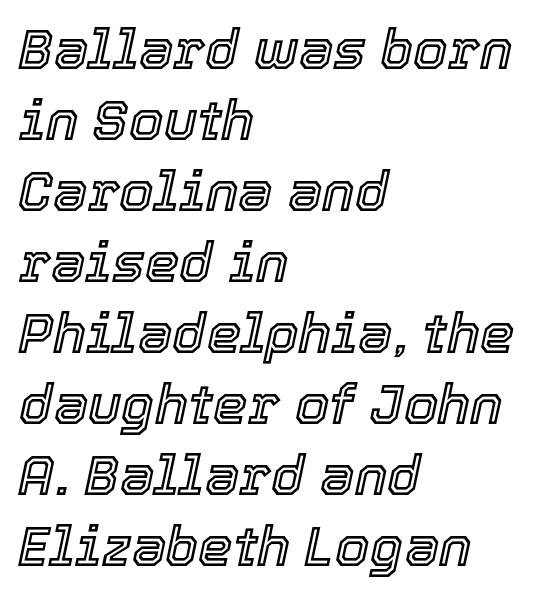
Q: Is the text italic (slanted)? A: Yes, it leans right by about 12 degrees.
Q: Is the text underlined? A: No.
Q: How is the paragraph aligned? A: Left-aligned.
Q: Is the spacing between letters normal or unusually wide? A: Normal.
Q: Is the spacing between lines tight, normal or loose? A: Normal.
Q: Width (condensed, normal, or wide)? A: Normal.
Q: x-height? A: Medium.
Q: Monospaced? A: No.
